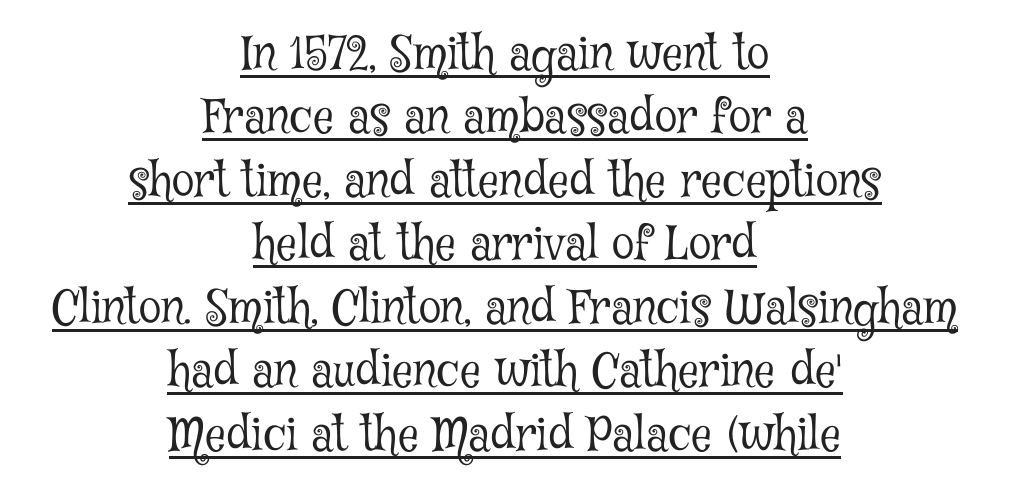
The image shows 46 px light, condensed serif type, upright; set centered, normal line spacing (1.38x), normal letter spacing, underlined; low stroke contrast and a medium x-height.
